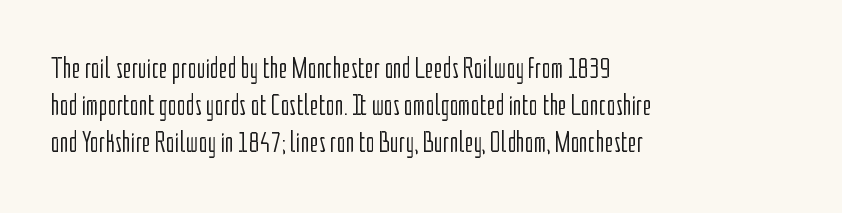
The image shows 30 px light, condensed sans-serif type, upright; set left-aligned, line spacing 1.24x, normal letter spacing, not underlined; low stroke contrast and a medium x-height.
